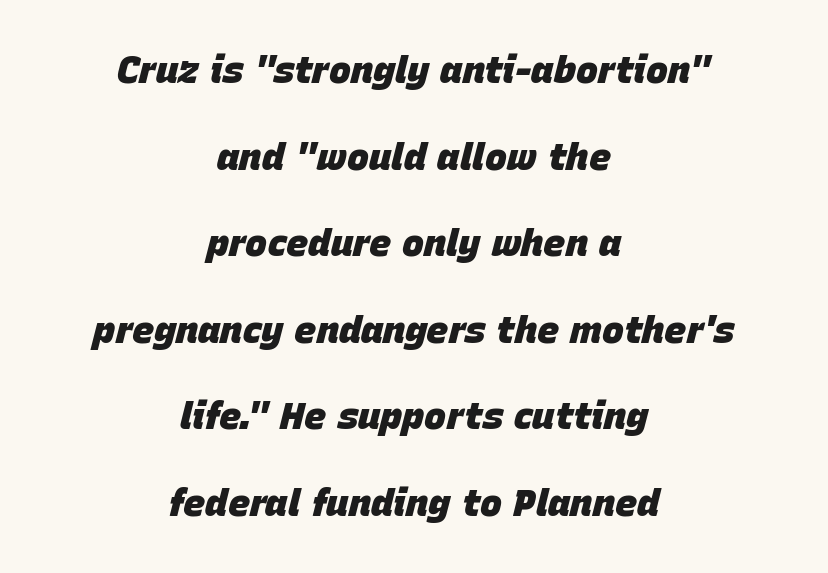
The letters advance in unequal steps, a hallmark of proportional type. Only glyphs here, with clear space below each row. These lines were composed using italics. The characters look thick and weighty, a clear bold. Inter-character spacing is left at the font's built-in metrics. Interline gaps are noticeably wide in this sample.
